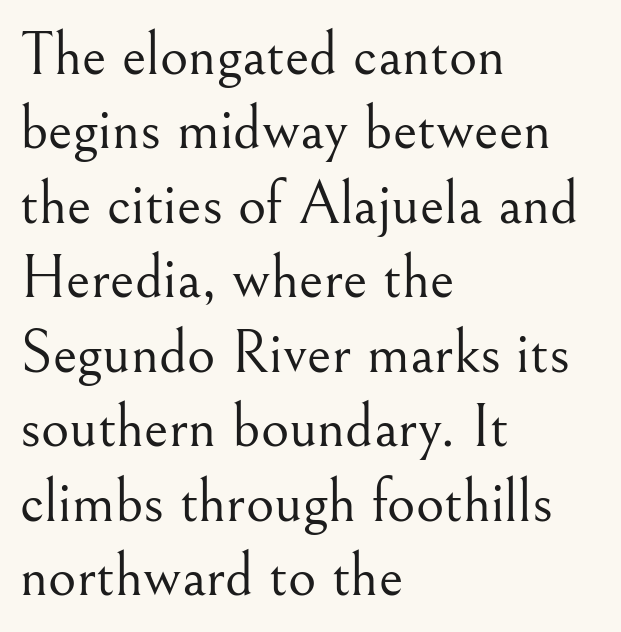
The image shows 61 px light serif type, upright; set left-aligned, line spacing 1.22x, normal letter spacing, not underlined; medium stroke contrast and a small x-height.
